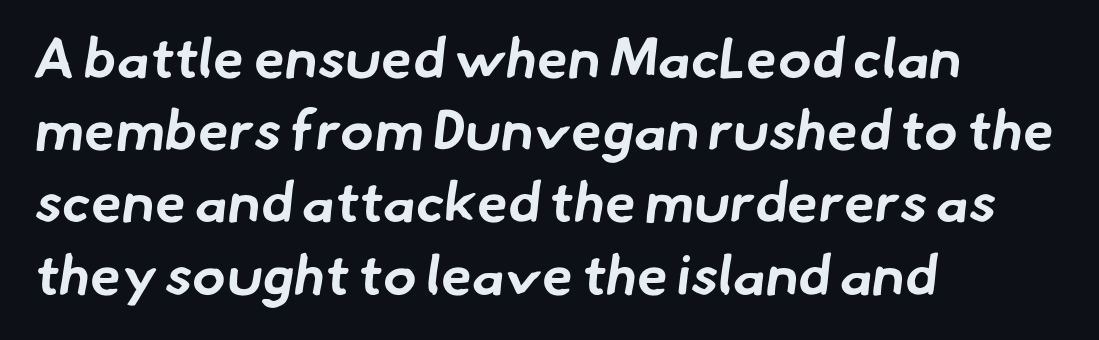
Typographically, this falls in the sans-serif category. The face used here is proportionally spaced, like ordinary book or web type. What stands out about the letter spacing? Nothing — it is the standard amount. Heavy-handed strokes throughout: this text is bold. Check the space under the baseline: it is left empty.
